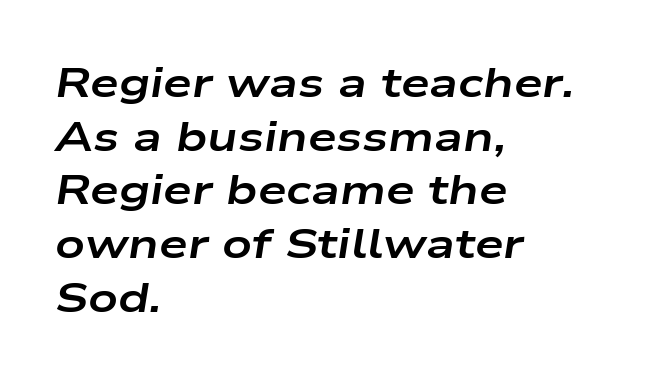
Q: Is the text bold? A: Yes.
Q: Is the text italic (slanted)? A: Yes, it leans right by about 9 degrees.
Q: Is the text underlined? A: No.
Q: How is the paragraph aligned? A: Left-aligned.
Q: Is the spacing between letters normal or unusually wide? A: Normal.
Q: Is the spacing between lines tight, normal or loose? A: Normal.
Q: Width (condensed, normal, or wide)? A: Wide.
Q: Stroke contrast? A: Low.
Q: x-height? A: Medium.
Q: Monospaced? A: No.
